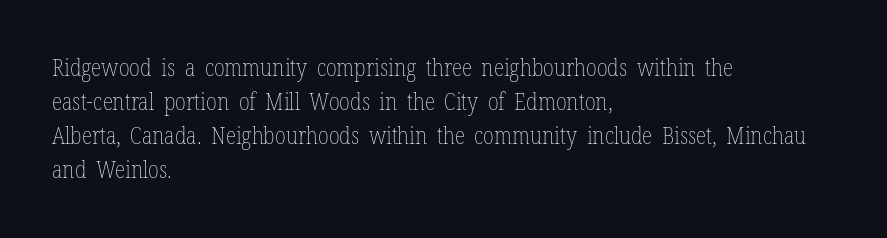
The image shows 24 px text type, upright; set left-aligned, normal line spacing (1.41x), normal letter spacing, not underlined.
